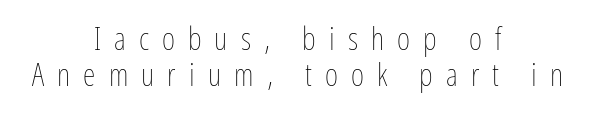
The image shows 32 px thin, condensed type, upright; set centered, tight line spacing (1.12x), unusually wide letter spacing (+0.41 em), not underlined; low stroke contrast and a medium x-height.
